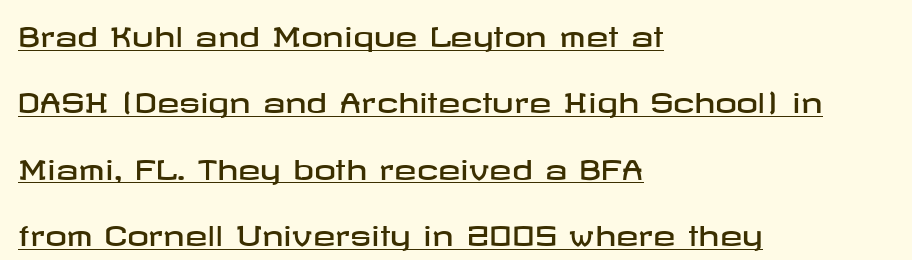
{"italic": "no", "underline": "yes", "align": "left", "line_spacing": "loose", "line_spacing_ratio": 2.46, "letter_spacing": "normal", "letter_spacing_em": 0.0, "glyph_px": 27}
